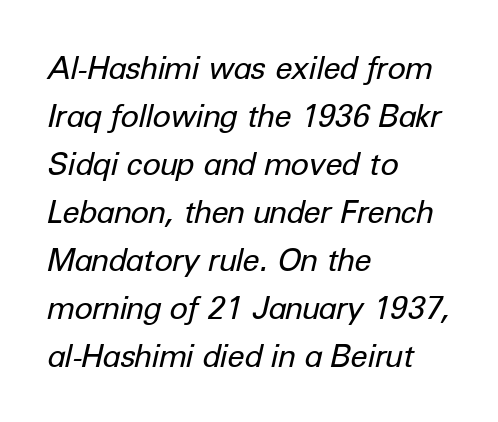
Q: Is the text bold? A: No.
Q: Is the text italic (slanted)? A: Yes, it leans right by about 12 degrees.
Q: Is the text underlined? A: No.
Q: How is the paragraph aligned? A: Left-aligned.
Q: Is the spacing between letters normal or unusually wide? A: Normal.
Q: Is the spacing between lines tight, normal or loose? A: Normal.
Q: Width (condensed, normal, or wide)? A: Normal.
Q: Stroke contrast? A: Low.
Q: x-height? A: Medium.
Q: Monospaced? A: No.
